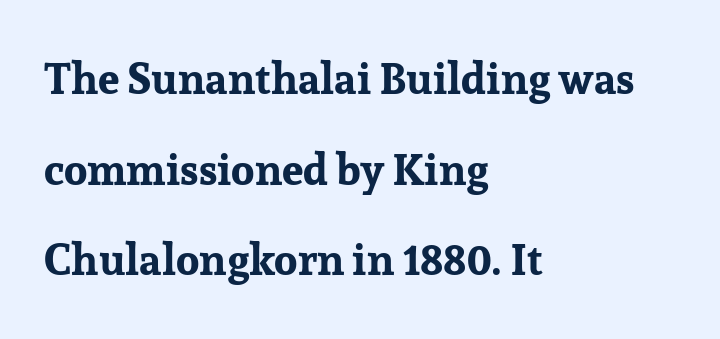
Q: Is the text bold? A: Yes.
Q: Is the text italic (slanted)? A: No, it is upright.
Q: Is the typeface a serif or a sans-serif typeface? A: Serif.
Q: Is the text underlined? A: No.
Q: How is the paragraph aligned? A: Left-aligned.
Q: Is the spacing between letters normal or unusually wide? A: Normal.
Q: Is the spacing between lines tight, normal or loose? A: Loose.
Q: Width (condensed, normal, or wide)? A: Normal.
Q: Stroke contrast? A: Low.
Q: x-height? A: Medium.
Q: Monospaced? A: No.
